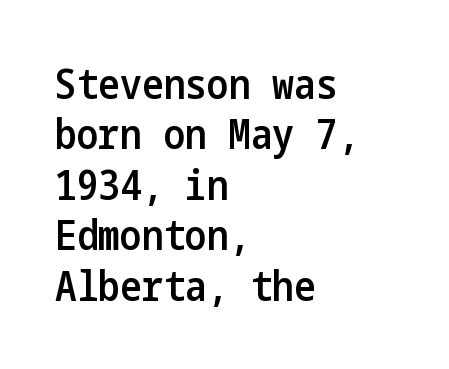
The image shows 41 px semibold, condensed sans-serif type, upright; set left-aligned, line spacing 1.23x, normal letter spacing, not underlined; low stroke contrast and a medium x-height.
